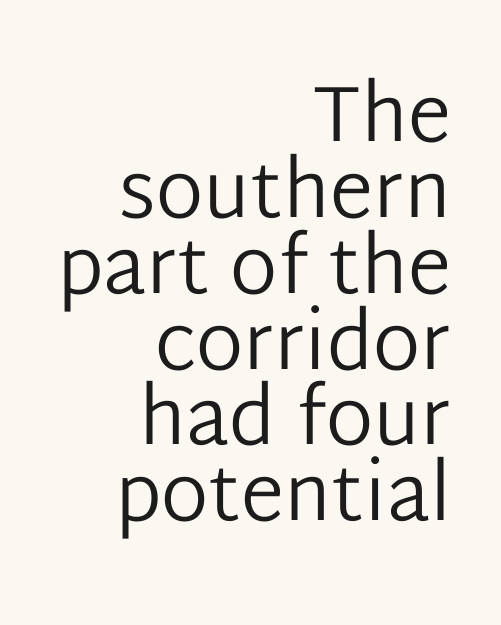
{"serif": "no", "italic": "no", "bold": "no", "weight": "regular", "width": "normal", "stroke_contrast": "low", "x_height": "medium", "monospaced": "no", "underline": "no", "align": "right", "line_spacing": "tight", "line_spacing_ratio": 0.96, "letter_spacing": "normal", "letter_spacing_em": 0.0, "glyph_px": 79}
